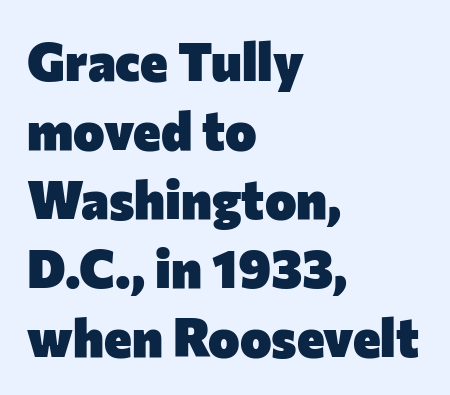
The image shows 53 px heavy sans-serif type, upright; set left-aligned, normal line spacing (1.3x), normal letter spacing, not underlined; low stroke contrast and a medium x-height.
